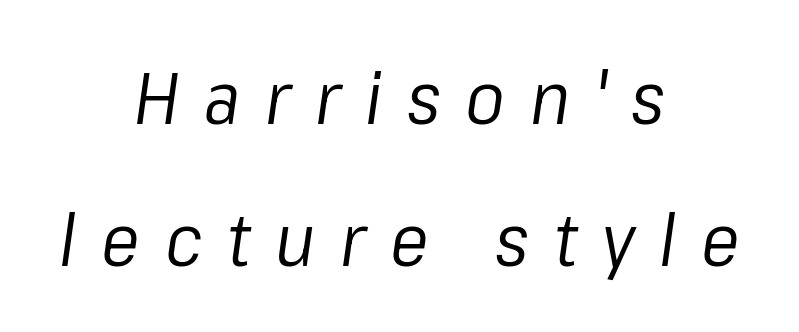
Q: Is the text bold? A: No.
Q: Is the text italic (slanted)? A: Yes, it leans right by about 8 degrees.
Q: Is the text underlined? A: No.
Q: How is the paragraph aligned? A: Centered.
Q: Is the spacing between letters normal or unusually wide? A: Unusually wide.
Q: Is the spacing between lines tight, normal or loose? A: Loose.
Q: Width (condensed, normal, or wide)? A: Normal.
Q: Stroke contrast? A: Low.
Q: x-height? A: Medium.
Q: Monospaced? A: No.
